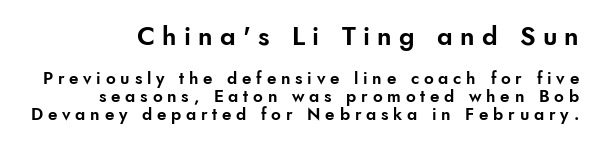
Q: Is the text italic (slanted)? A: No, it is upright.
Q: Is the text underlined? A: No.
Q: Is the spacing between letters normal or unusually wide? A: Unusually wide.
Q: Is the spacing between lines tight, normal or loose? A: Tight.
Q: Which block of text is set in a larger size, the first (top) or the second (bottom)? A: The first (top) one.
